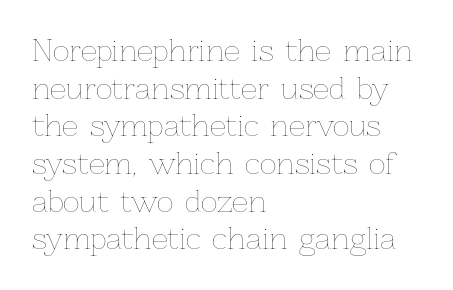
{"italic": "no", "bold": "no", "weight": "thin", "width": "normal", "stroke_contrast": "low", "x_height": "medium", "monospaced": "no", "underline": "no", "align": "left", "line_spacing": "normal", "line_spacing_ratio": 1.3, "letter_spacing": "normal", "letter_spacing_em": 0.0, "glyph_px": 29}
